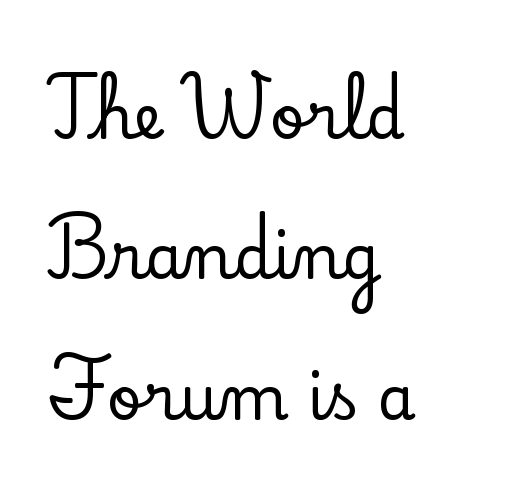
{"serif": "yes", "italic": "no", "width": "normal", "stroke_contrast": "low", "x_height": "small", "monospaced": "no", "underline": "no", "align": "left", "line_spacing": "loose", "line_spacing_ratio": 2.3, "letter_spacing": "normal", "letter_spacing_em": 0.0, "glyph_px": 61}
